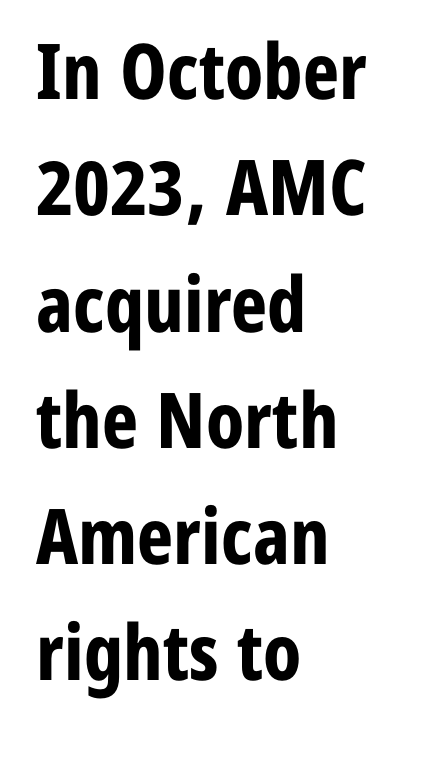
{"serif": "no", "italic": "no", "bold": "yes", "weight": "bold", "width": "condensed", "stroke_contrast": "low", "x_height": "medium", "monospaced": "no", "underline": "no", "align": "left", "line_spacing": "normal", "line_spacing_ratio": 1.51, "letter_spacing": "normal", "letter_spacing_em": 0.0, "glyph_px": 77}
